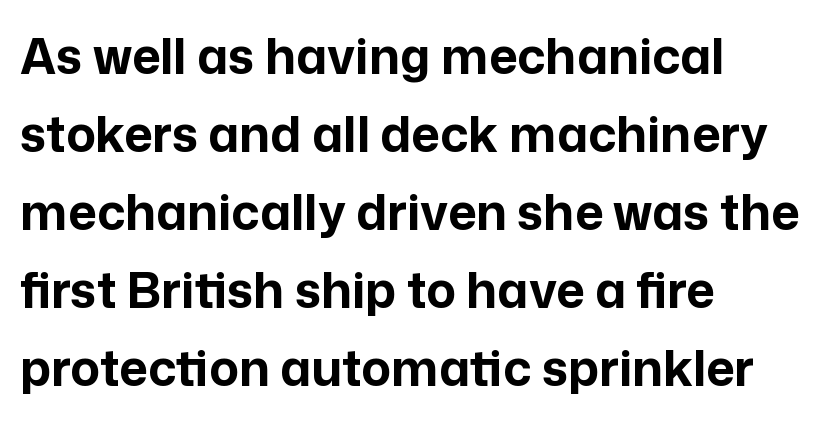
Q: Is the text bold? A: Yes.
Q: Is the text italic (slanted)? A: No, it is upright.
Q: Is the typeface a serif or a sans-serif typeface? A: Sans-serif.
Q: Is the text underlined? A: No.
Q: How is the paragraph aligned? A: Left-aligned.
Q: Is the spacing between letters normal or unusually wide? A: Normal.
Q: Is the spacing between lines tight, normal or loose? A: Normal.
Q: Width (condensed, normal, or wide)? A: Normal.
Q: Stroke contrast? A: Low.
Q: x-height? A: Medium.
Q: Monospaced? A: No.
